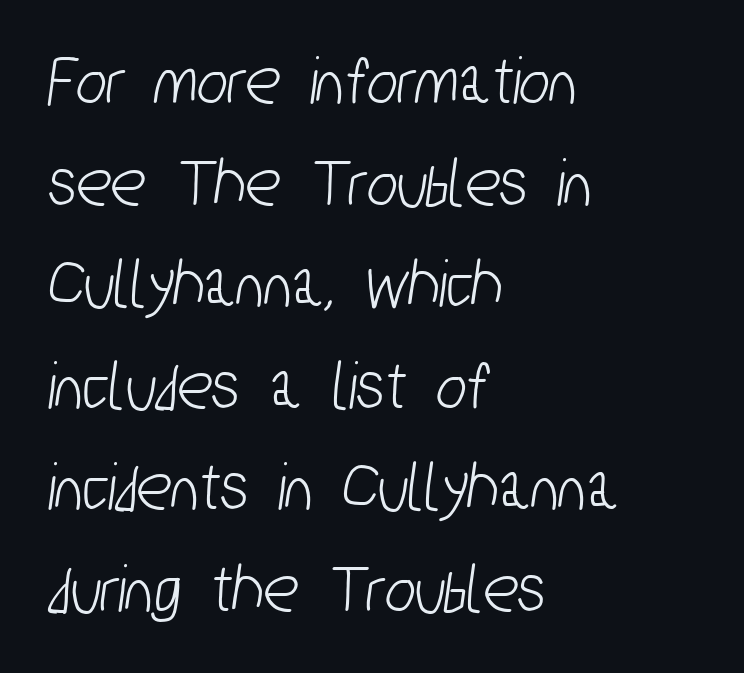
{"serif": "no", "width": "condensed", "stroke_contrast": "low", "x_height": "medium", "monospaced": "no", "underline": "no", "align": "left", "line_spacing": "normal", "line_spacing_ratio": 1.41, "letter_spacing": "normal", "letter_spacing_em": 0.0, "glyph_px": 72}
